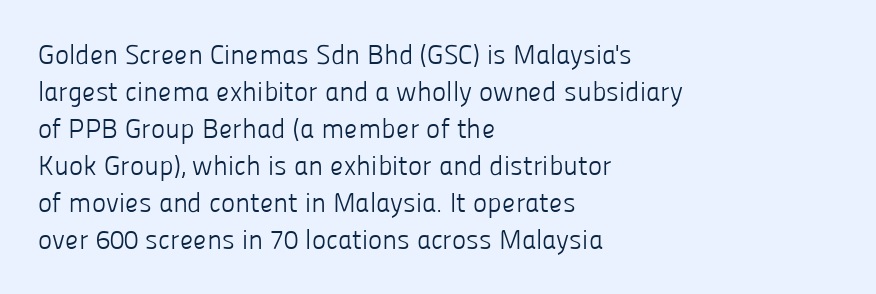
Q: Is the text bold? A: No.
Q: Is the text italic (slanted)? A: No, it is upright.
Q: Is the text underlined? A: No.
Q: How is the paragraph aligned? A: Left-aligned.
Q: Is the spacing between letters normal or unusually wide? A: Normal.
Q: Is the spacing between lines tight, normal or loose? A: Normal.
